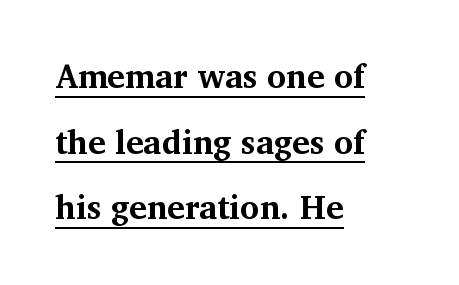
The image shows 33 px bold serif type, upright; set left-aligned, loose line spacing (1.99x), normal letter spacing, underlined; medium stroke contrast and a medium x-height.
